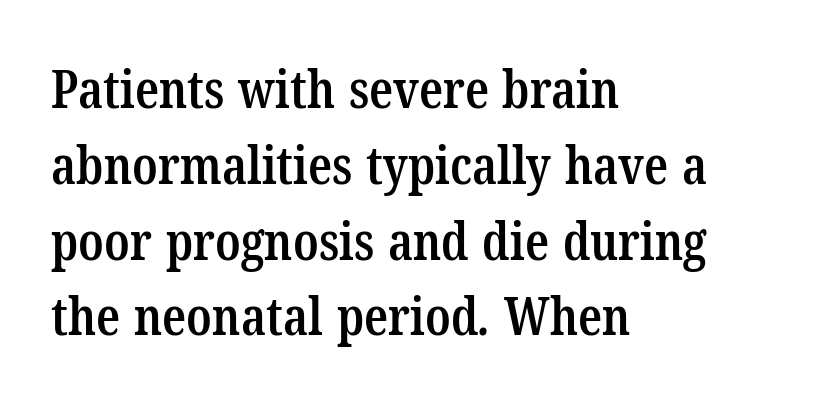
Q: Is the text bold? A: Semi-bold.
Q: Is the typeface a serif or a sans-serif typeface? A: Serif.
Q: Is the text underlined? A: No.
Q: How is the paragraph aligned? A: Left-aligned.
Q: Is the spacing between letters normal or unusually wide? A: Normal.
Q: Is the spacing between lines tight, normal or loose? A: Normal.
Q: Width (condensed, normal, or wide)? A: Condensed.
Q: Stroke contrast? A: Low.
Q: x-height? A: Medium.
Q: Monospaced? A: No.
